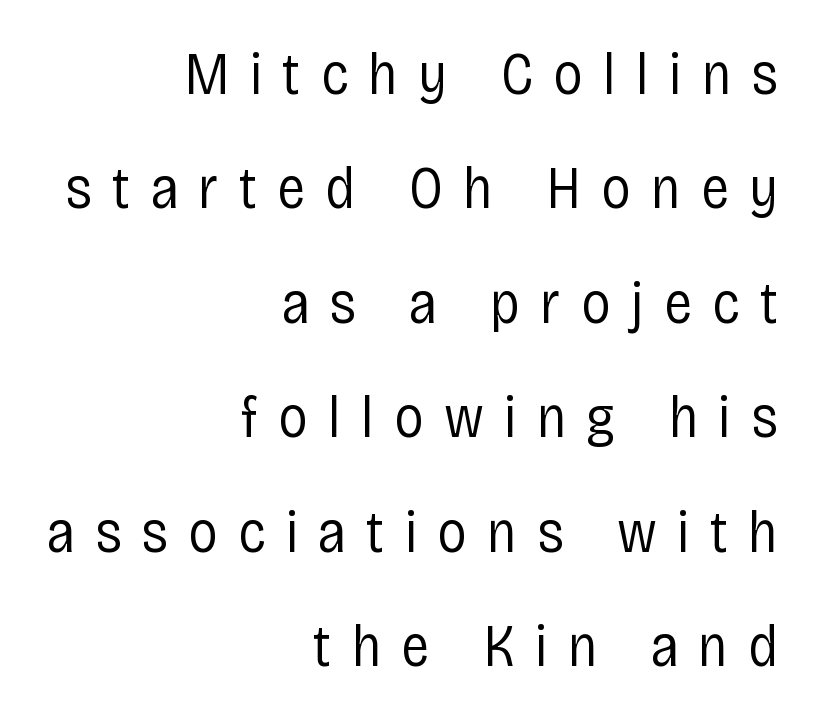
Q: Is the text bold? A: No.
Q: Is the text italic (slanted)? A: No, it is upright.
Q: Is the typeface a serif or a sans-serif typeface? A: Sans-serif.
Q: Is the text underlined? A: No.
Q: How is the paragraph aligned? A: Right-aligned.
Q: Is the spacing between letters normal or unusually wide? A: Unusually wide.
Q: Is the spacing between lines tight, normal or loose? A: Loose.
Q: Width (condensed, normal, or wide)? A: Condensed.
Q: Stroke contrast? A: Low.
Q: x-height? A: Large.
Q: Monospaced? A: No.
